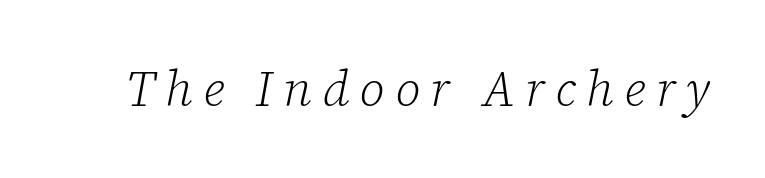
{"serif": "yes", "italic": "yes", "lean": "right", "slant_degrees": 12, "bold": "no", "weight": "light", "width": "normal", "stroke_contrast": "low", "x_height": "medium", "monospaced": "no", "underline": "no", "letter_spacing": "wide", "letter_spacing_em": 0.21, "glyph_px": 49}
